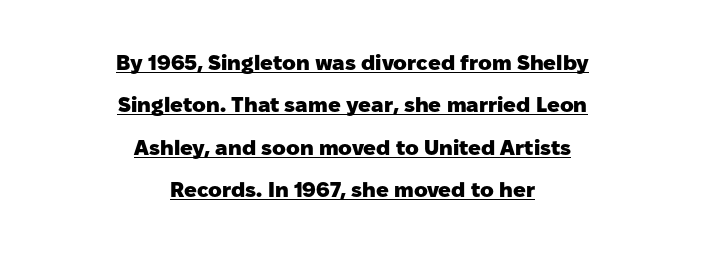
The image shows 21 px bold type, upright; set centered, loose line spacing (2.02x), normal letter spacing, underlined.
